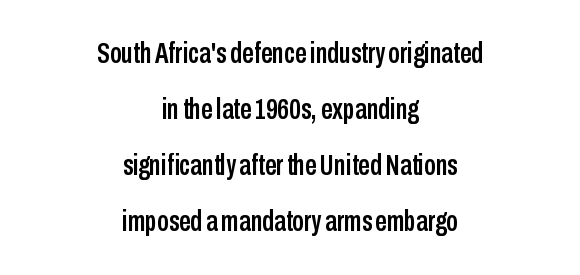
The image shows 29 px condensed sans-serif type, upright; set centered, loose line spacing (1.93x), normal letter spacing, not underlined; low stroke contrast and a medium x-height.
